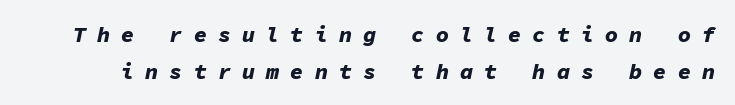
Check the space under the baseline: it is left empty. The glyphs have the mass of a bold cut. Successive baselines arrive at the customary interval. You can tell it's italic because the verticals aren't actually vertical. Caption: expanded tracking, letters set apart.
